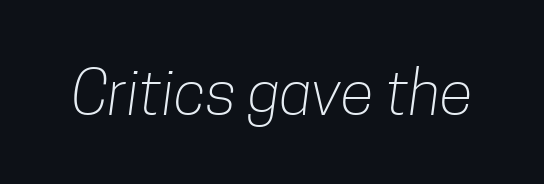
Is this a heavy cut? Hardly; it is regular or lighter. Quick note: underline off. What kind of face is this? One without serifs — a sans. Does extra space separate the letters? No, they use regular spacing. Think of a printed novel: that variable character pitch is what you see here.
